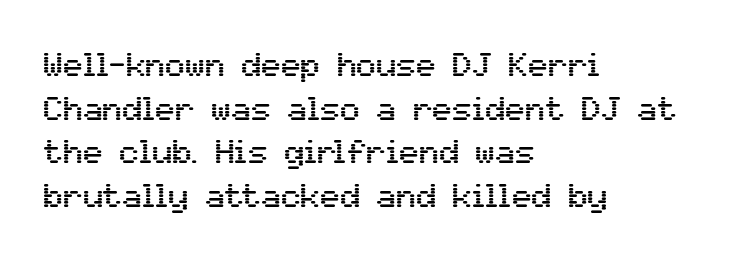
{"serif": "no", "italic": "no", "width": "normal", "stroke_contrast": "medium", "x_height": "medium", "monospaced": "no", "underline": "no", "align": "left", "line_spacing": "normal", "line_spacing_ratio": 1.32, "letter_spacing": "normal", "letter_spacing_em": 0.0, "glyph_px": 33}
